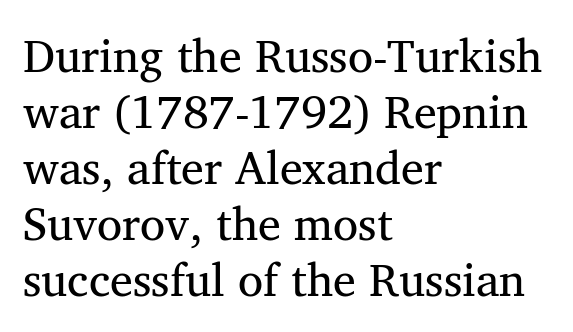
{"serif": "yes", "italic": "no", "bold": "no", "weight": "regular", "width": "normal", "stroke_contrast": "medium", "x_height": "medium", "monospaced": "no", "underline": "no", "align": "left", "line_spacing_ratio": 1.22, "letter_spacing": "normal", "letter_spacing_em": 0.0, "glyph_px": 46}
